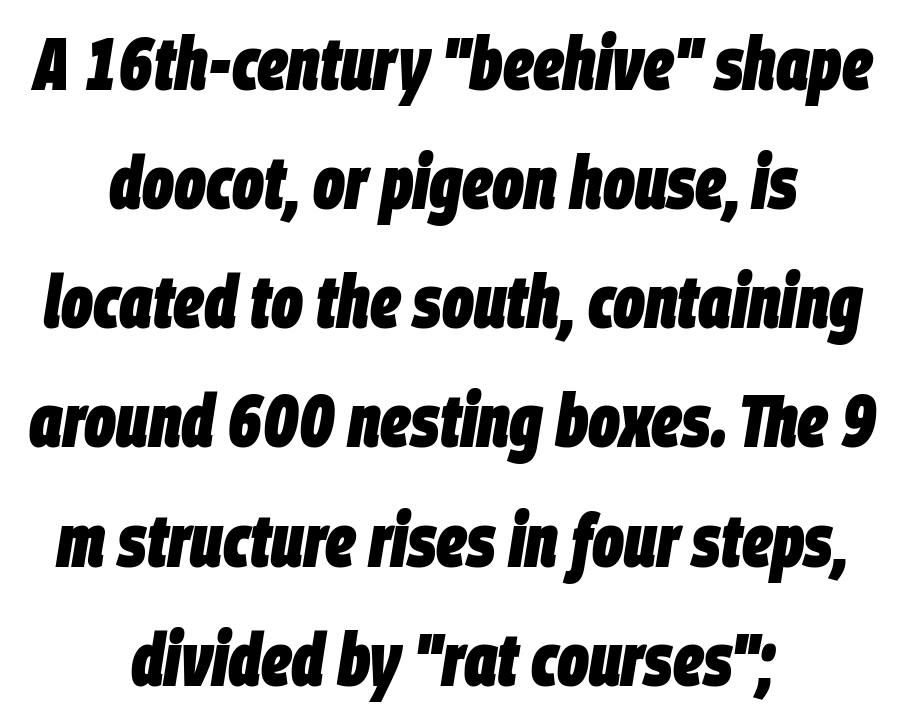
The image shows 74 px heavy, condensed type, italic (leaning right); set centered, normal line spacing (1.61x), normal letter spacing, not underlined; low stroke contrast and a large x-height.
